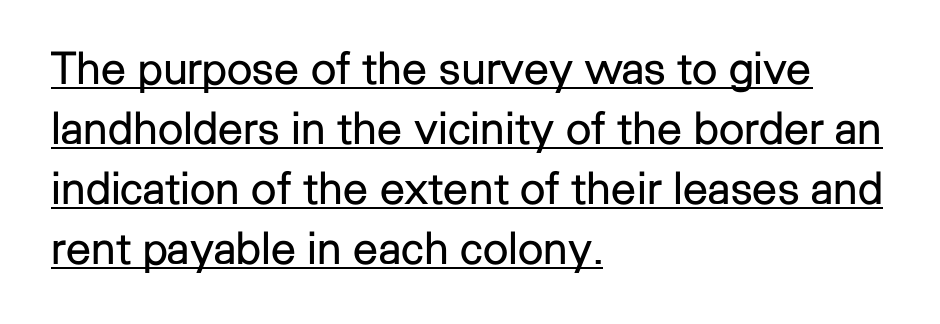
Q: Is the text bold? A: No.
Q: Is the text italic (slanted)? A: No, it is upright.
Q: Is the typeface a serif or a sans-serif typeface? A: Sans-serif.
Q: Is the text underlined? A: Yes.
Q: How is the paragraph aligned? A: Left-aligned.
Q: Is the spacing between letters normal or unusually wide? A: Normal.
Q: Is the spacing between lines tight, normal or loose? A: Normal.
Q: Width (condensed, normal, or wide)? A: Normal.
Q: Stroke contrast? A: Low.
Q: x-height? A: Medium.
Q: Monospaced? A: No.
